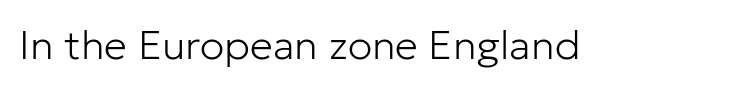
{"serif": "no", "italic": "no", "bold": "no", "weight": "light", "width": "normal", "stroke_contrast": "low", "x_height": "medium", "monospaced": "no", "underline": "no", "letter_spacing": "normal", "letter_spacing_em": 0.0, "glyph_px": 41}
